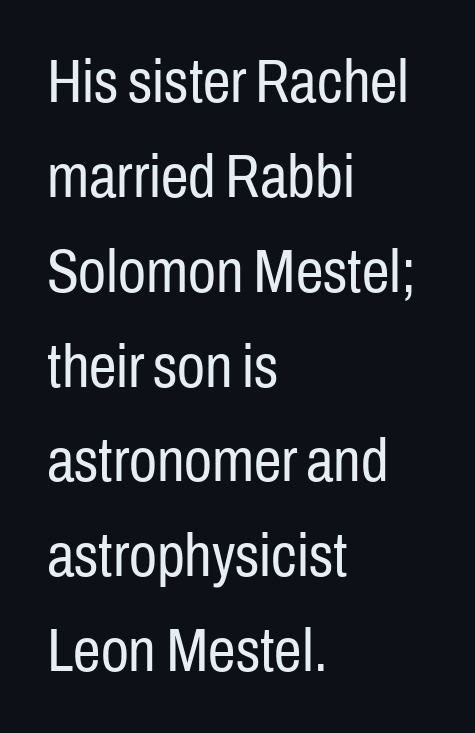
The image shows 62 px regular-weight, condensed sans-serif type, upright; set left-aligned, normal line spacing (1.53x), normal letter spacing, not underlined; low stroke contrast and a medium x-height.
